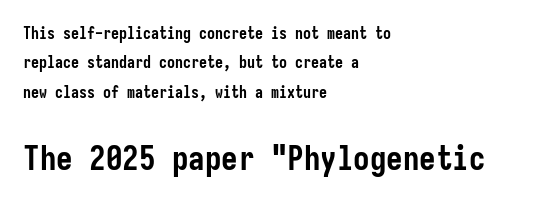
{"serif": "no", "italic": "no", "bold": "yes", "weight": "semibold", "width": "condensed", "stroke_contrast": "low", "x_height": "medium", "underline": "no", "align": "left", "line_spacing_ratio": 1.84, "letter_spacing": "normal", "letter_spacing_em": 0.0, "larger_block": "second", "size_ratio": 2.06, "glyph_px": 33}
